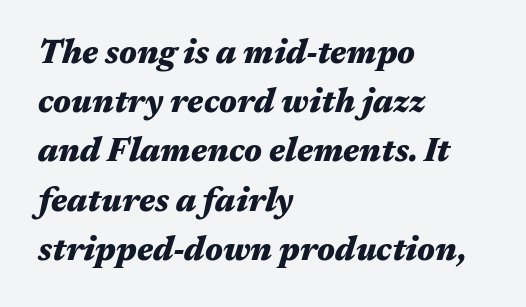
Caption: bold face, heavy strokes. This sample has the flowing, uneven cadence of proportional lettering. Leading: standard. Compared with ordinary roman type, these characters are visibly tilted.
